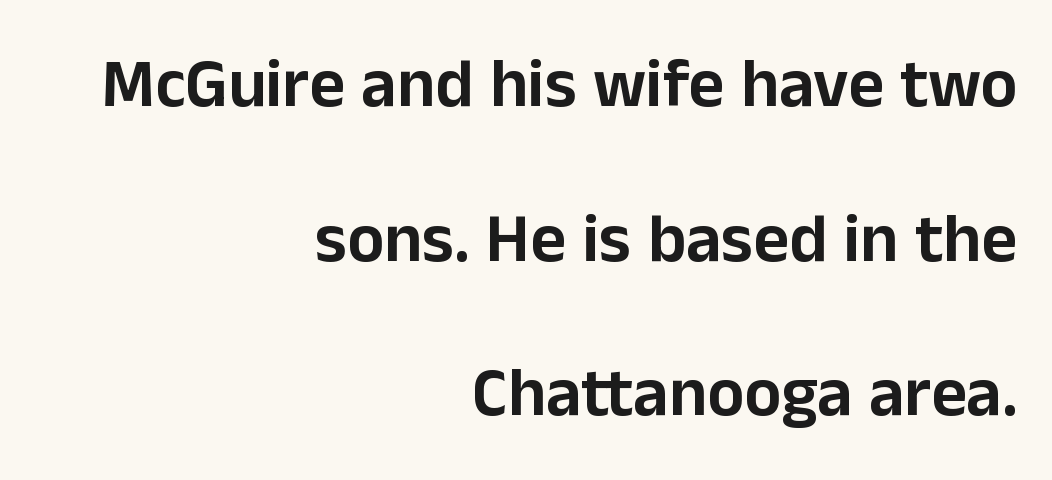
Q: Is the text italic (slanted)? A: No, it is upright.
Q: Is the typeface a serif or a sans-serif typeface? A: Sans-serif.
Q: Is the text underlined? A: No.
Q: How is the paragraph aligned? A: Right-aligned.
Q: Is the spacing between letters normal or unusually wide? A: Normal.
Q: Is the spacing between lines tight, normal or loose? A: Loose.
Q: Width (condensed, normal, or wide)? A: Normal.
Q: Stroke contrast? A: Low.
Q: x-height? A: Medium.
Q: Monospaced? A: No.
